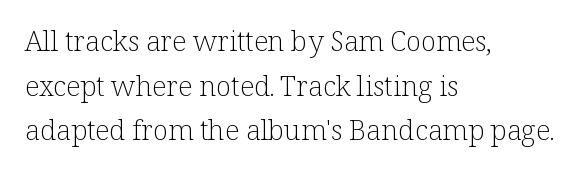
Q: Is the text bold? A: No.
Q: Is the text italic (slanted)? A: No, it is upright.
Q: Is the typeface a serif or a sans-serif typeface? A: Serif.
Q: Is the text underlined? A: No.
Q: How is the paragraph aligned? A: Left-aligned.
Q: Is the spacing between letters normal or unusually wide? A: Normal.
Q: Is the spacing between lines tight, normal or loose? A: Normal.
Q: Width (condensed, normal, or wide)? A: Normal.
Q: Stroke contrast? A: Low.
Q: x-height? A: Medium.
Q: Monospaced? A: No.
